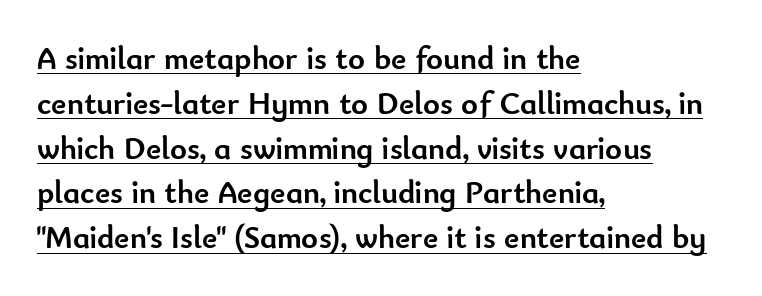
Is this a fixed-width face? No — the glyphs have proportional, varying widths. Every row of glyphs begins at an identical x-position on the left. Vertically, the passage feels balanced, rows spaced as you'd expect. These lines carry a lot of weight — the face is fully bold.
